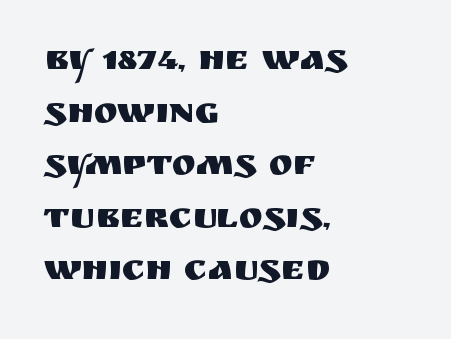
Q: Is the text italic (slanted)? A: No, it is upright.
Q: Is the typeface a serif or a sans-serif typeface? A: Sans-serif.
Q: Is the text underlined? A: No.
Q: How is the paragraph aligned? A: Left-aligned.
Q: Is the spacing between letters normal or unusually wide? A: Normal.
Q: Is the spacing between lines tight, normal or loose? A: Normal.
Q: Width (condensed, normal, or wide)? A: Normal.
Q: Stroke contrast? A: Medium.
Q: x-height? A: Large.
Q: Monospaced? A: No.
